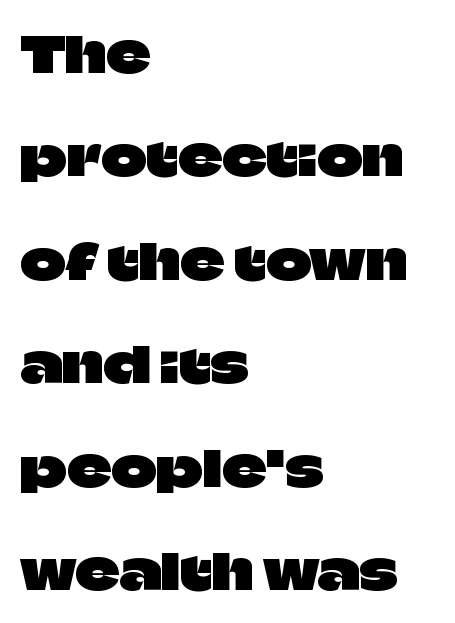
The image shows 49 px sans-serif type, upright; set left-aligned, loose line spacing (2.11x), normal letter spacing, not underlined; low stroke contrast and a large x-height.
